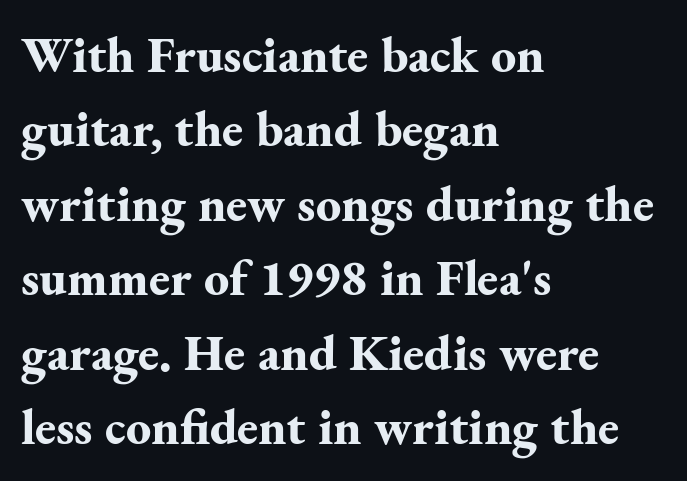
The image shows 50 px bold serif type, upright; set left-aligned, normal line spacing (1.49x), normal letter spacing, not underlined; medium stroke contrast and a small x-height.
